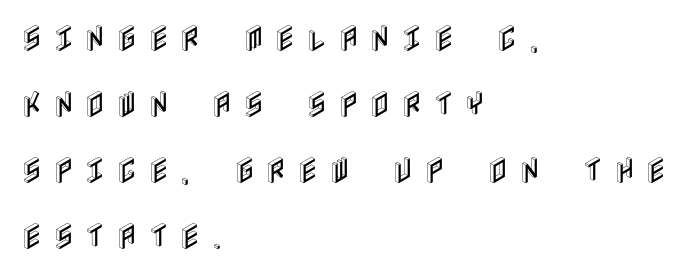
{"italic": "no", "width": "condensed", "x_height": "large", "underline": "no", "align": "left", "line_spacing": "loose", "line_spacing_ratio": 2.28, "letter_spacing": "wide", "letter_spacing_em": 0.36, "glyph_px": 29}
